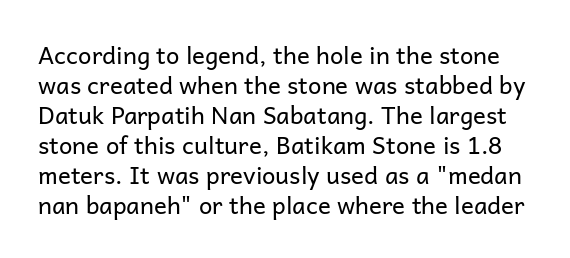
Q: Is the text bold? A: No.
Q: Is the text italic (slanted)? A: No, it is upright.
Q: Is the text underlined? A: No.
Q: Is the spacing between letters normal or unusually wide? A: Normal.
Q: Is the spacing between lines tight, normal or loose? A: Normal.
